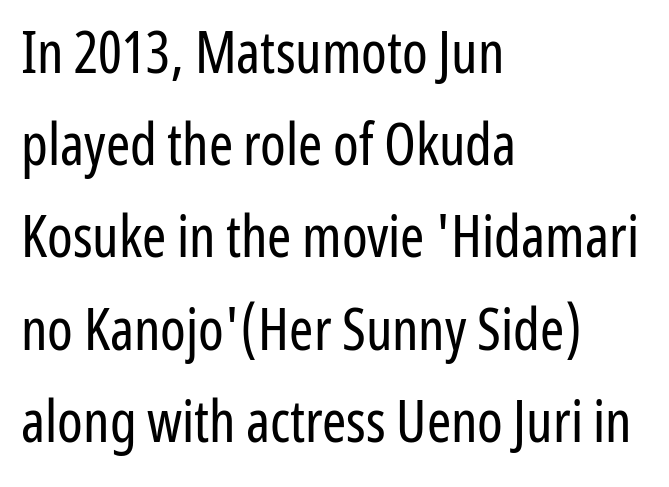
{"serif": "no", "italic": "no", "bold": "no", "weight": "regular", "width": "condensed", "stroke_contrast": "low", "x_height": "medium", "monospaced": "no", "underline": "no", "align": "left", "line_spacing": "normal", "line_spacing_ratio": 1.59, "letter_spacing": "normal", "letter_spacing_em": 0.0, "glyph_px": 58}
